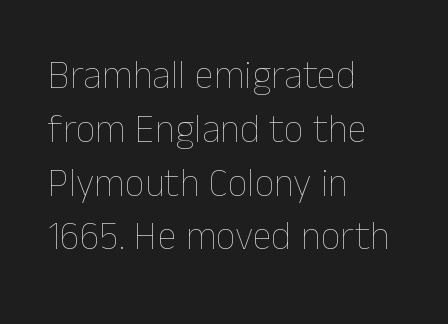
The image shows 39 px thin type, upright; set left-aligned, normal line spacing (1.38x), normal letter spacing, not underlined; low stroke contrast and a medium x-height.
